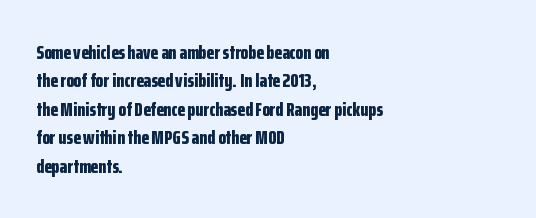
The image shows 20 px bold type, upright; set left-aligned, normal line spacing (1.42x), normal letter spacing, not underlined.
